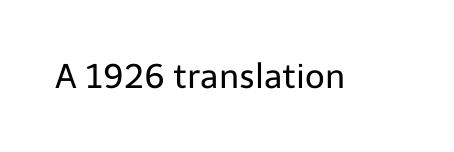
{"serif": "no", "italic": "no", "bold": "no", "weight": "regular", "width": "normal", "stroke_contrast": "low", "x_height": "medium", "monospaced": "no", "underline": "no", "letter_spacing": "normal", "letter_spacing_em": 0.0, "glyph_px": 34}
